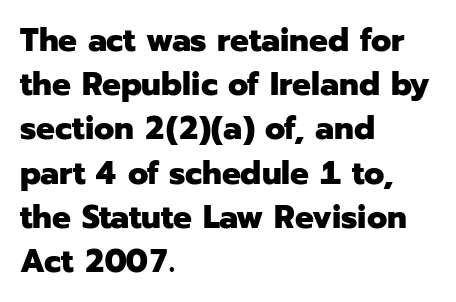
The lines sit at an ordinary, default distance from one another. The face used here is proportionally spaced, like ordinary book or web type. Emphasis by weight is at full strength: bold. The axis of the letterforms is exactly vertical. One-word summary of the alignment: left. Type without underlining.
